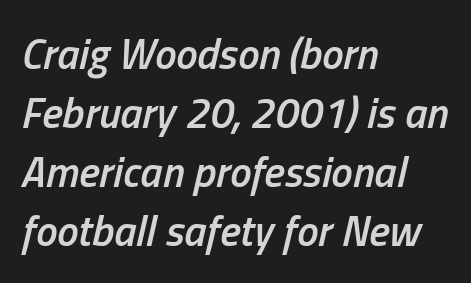
{"italic": "yes", "lean": "right", "slant_degrees": 13, "bold": "semi", "weight": "semibold", "width": "condensed", "stroke_contrast": "low", "x_height": "medium", "monospaced": "no", "underline": "no", "align": "left", "line_spacing": "normal", "line_spacing_ratio": 1.37, "letter_spacing": "normal", "letter_spacing_em": 0.0, "glyph_px": 43}
